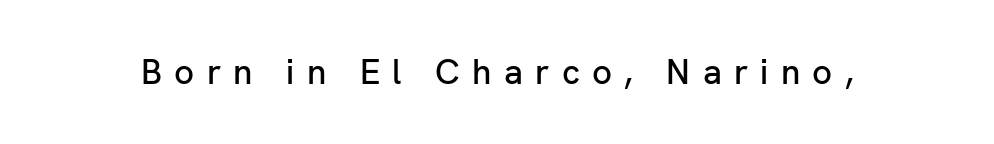
The image shows 35 px sans-serif type, upright; set unusually wide letter spacing (+0.35 em), not underlined; low stroke contrast and a medium x-height.
